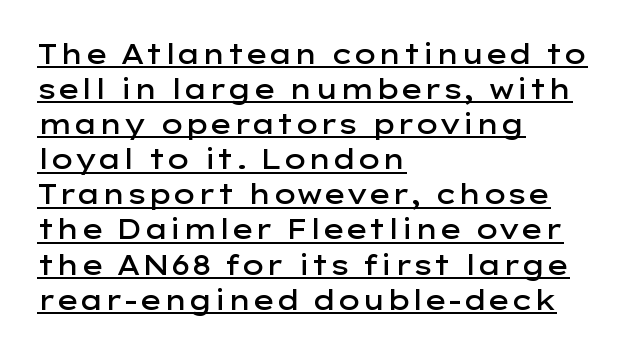
{"italic": "no", "bold": "semi", "underline": "yes", "align": "left", "line_spacing": "normal", "line_spacing_ratio": 1.3, "letter_spacing": "normal", "letter_spacing_em": 0.0, "glyph_px": 27}
